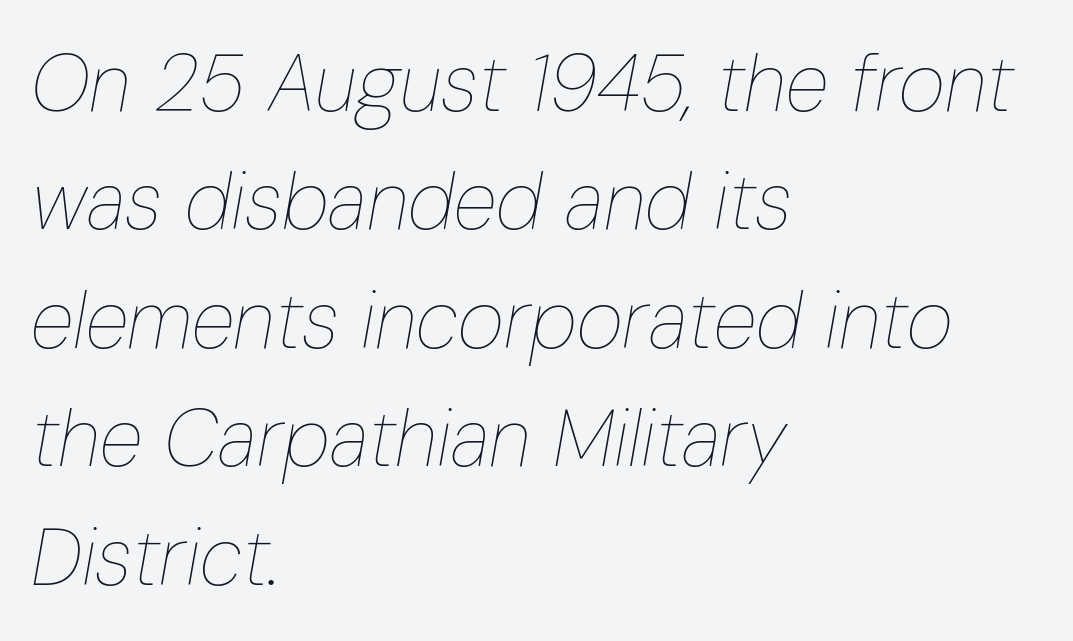
The rendering uses natural spacing where letterforms have individual widths. Glyph-to-glyph distance matches everyday printed text. The face used here has a pronounced slope to its letters. The passage is arranged the way most books set body copy — flush left. A normal amount of white space separates one row of letters from the next.
